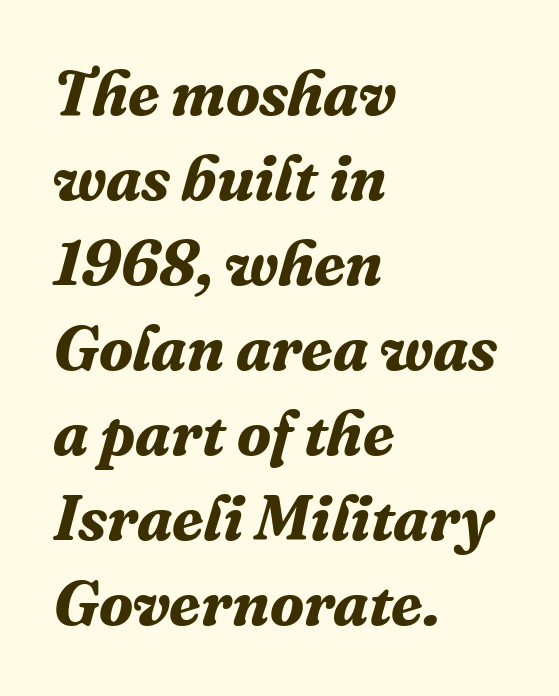
{"serif": "yes", "italic": "yes", "lean": "right", "slant_degrees": 16, "bold": "yes", "weight": "bold", "width": "normal", "stroke_contrast": "medium", "x_height": "medium", "monospaced": "no", "underline": "no", "align": "left", "line_spacing": "normal", "line_spacing_ratio": 1.35, "letter_spacing": "normal", "letter_spacing_em": 0.0, "glyph_px": 63}
